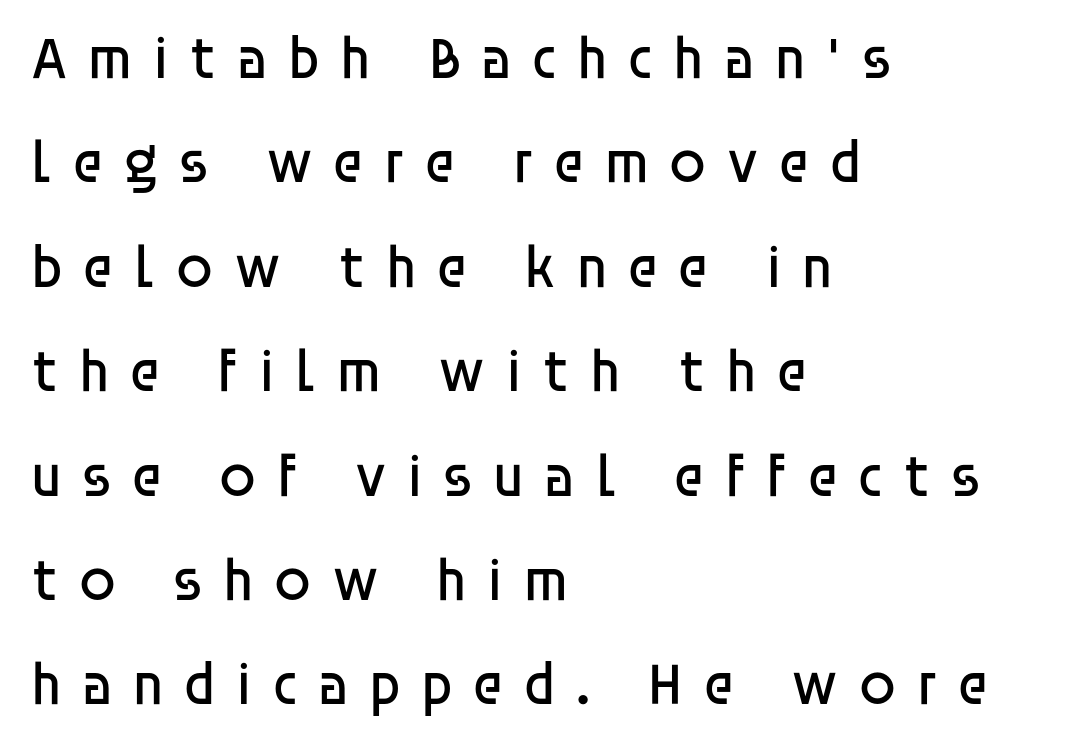
Q: Is the text bold? A: No.
Q: Is the text italic (slanted)? A: No, it is upright.
Q: Is the typeface a serif or a sans-serif typeface? A: Sans-serif.
Q: Is the text underlined? A: No.
Q: How is the paragraph aligned? A: Left-aligned.
Q: Is the spacing between letters normal or unusually wide? A: Unusually wide.
Q: Width (condensed, normal, or wide)? A: Normal.
Q: Stroke contrast? A: Low.
Q: x-height? A: Large.
Q: Monospaced? A: No.
